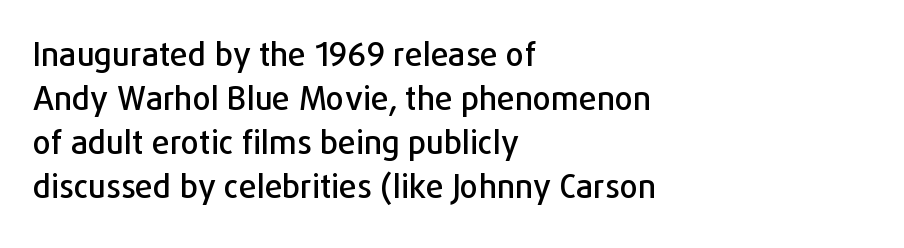
The image shows 32 px sans-serif type, upright; set left-aligned, normal line spacing (1.38x), normal letter spacing, not underlined; low stroke contrast and a medium x-height.
